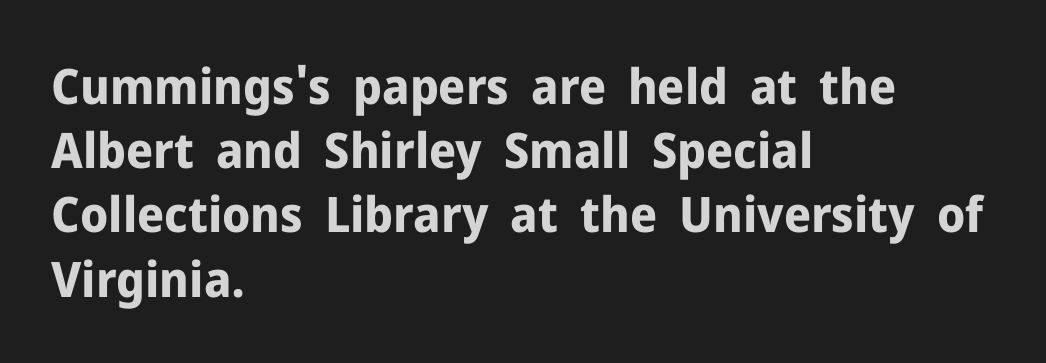
The image shows 49 px bold sans-serif type, upright; set left-aligned, normal line spacing (1.31x), normal letter spacing, not underlined; low stroke contrast and a medium x-height.
